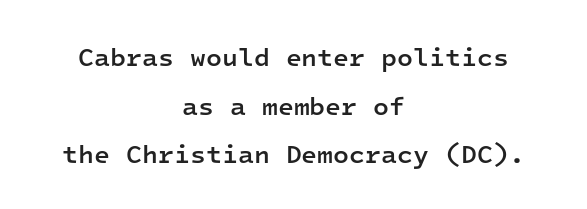
The image shows 26 px text type, upright; set centered, line spacing 1.87x, normal letter spacing, not underlined.
